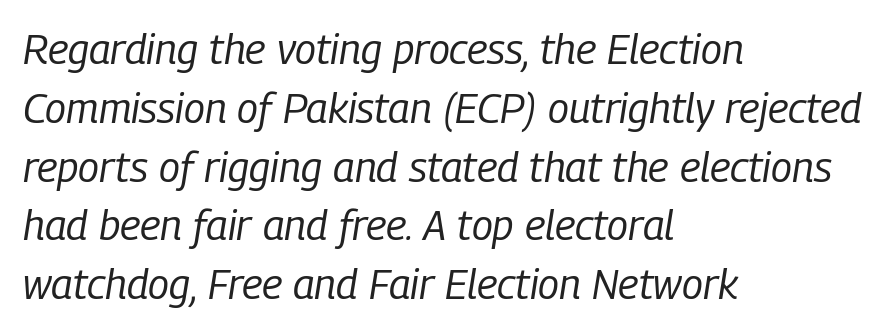
{"italic": "yes", "lean": "right", "slant_degrees": 9, "bold": "no", "weight": "regular", "width": "condensed", "stroke_contrast": "low", "x_height": "medium", "monospaced": "no", "underline": "no", "align": "left", "line_spacing": "normal", "line_spacing_ratio": 1.4, "letter_spacing": "normal", "letter_spacing_em": 0.0, "glyph_px": 42}
